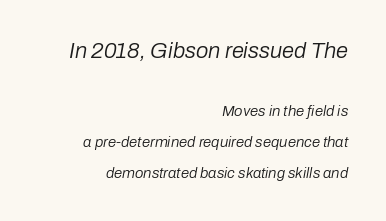
All the whitespace from short lines collects on the left. No word sits above an underline. You could call the tracking neutral — neither tight nor loose. The first block has been scaled up relative to the second.
